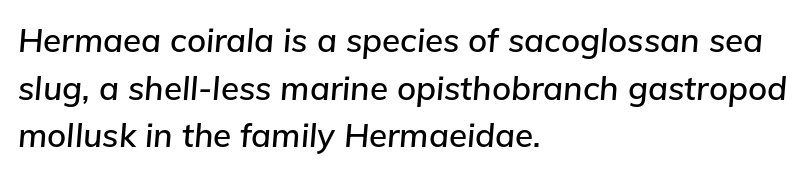
The image shows 33 px text type, italic (leaning right); set left-aligned, normal line spacing (1.44x), normal letter spacing, not underlined; low stroke contrast and a medium x-height.
